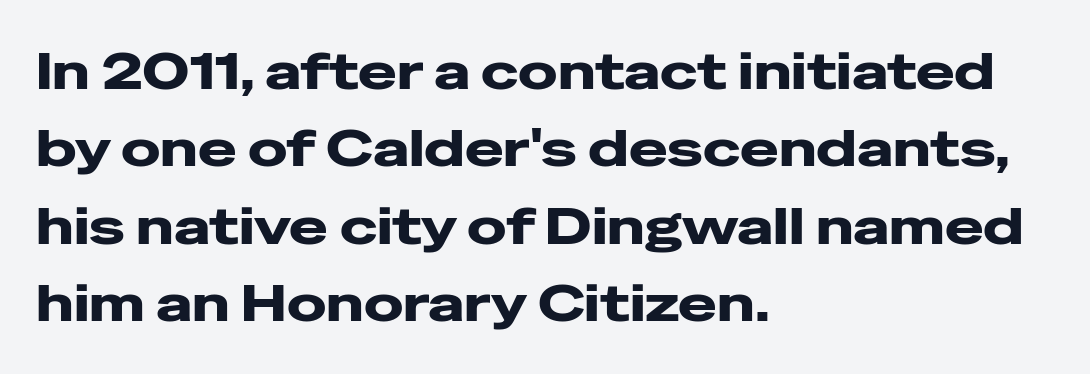
{"serif": "no", "italic": "no", "bold": "yes", "weight": "heavy", "width": "wide", "stroke_contrast": "low", "x_height": "medium", "monospaced": "no", "underline": "no", "align": "left", "line_spacing": "normal", "line_spacing_ratio": 1.49, "letter_spacing": "normal", "letter_spacing_em": 0.0, "glyph_px": 52}
